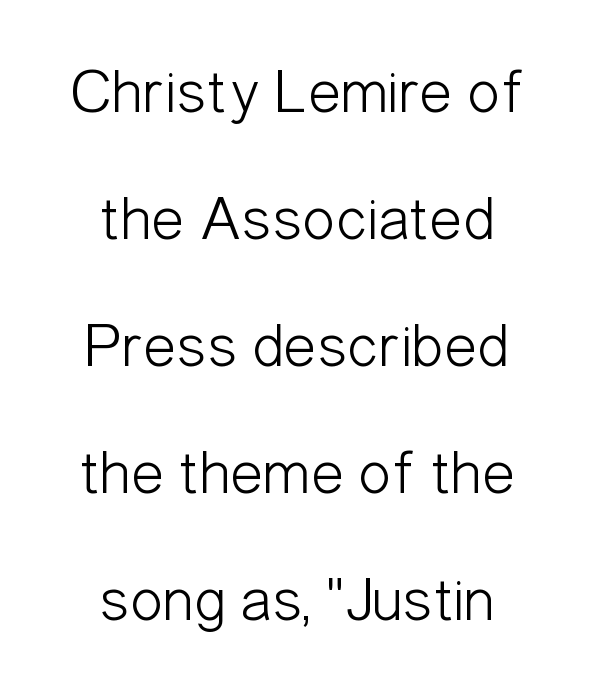
The type is set solid horizontally, with unmodified tracking. Proportional: the letters do not fall into vertical columns. Ascenders rise straight up at ninety degrees. Only glyphs here, with clear space below each row.
